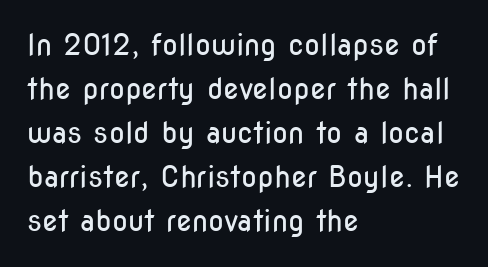
Stroke terminals: plain, sans-serif. There is no visible air inserted between adjacent glyphs. This sample has the flowing, uneven cadence of proportional lettering. The axis of the letterforms is exactly vertical. The words here are not underlined. Is the type heavy? It reads as light-to-regular instead.
